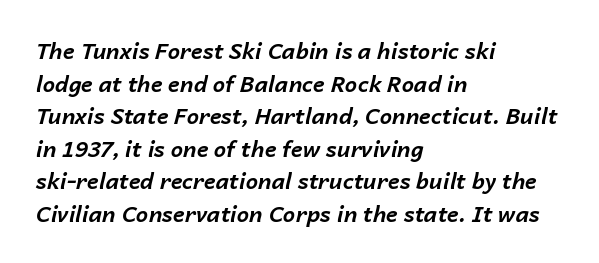
The image shows 22 px bold type, italic (leaning right); set left-aligned, normal line spacing (1.48x), normal letter spacing, not underlined.
